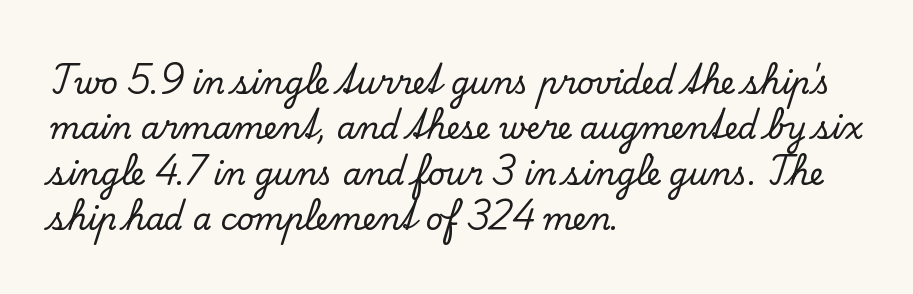
The image shows 30 px serif type; set left-aligned, normal line spacing (1.51x), normal letter spacing, not underlined; low stroke contrast and a small x-height.
